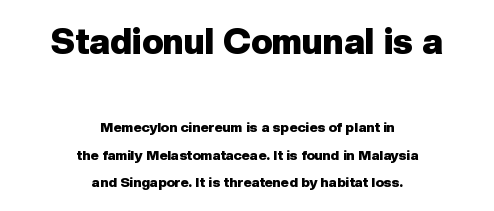
Scale decreases going downward across the two blocks. In terms of posture, this sample is upright. No feet cap the strokes, marking this as sans-serif type. Emphasis by weight is at full strength: bold. Between one letter and the next there's only the usual sliver of space. Casual observation: everything's sitting right in the middle.
